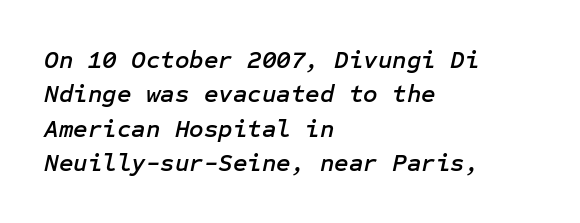
Q: Is the text italic (slanted)? A: Yes, it leans right by about 12 degrees.
Q: Is the text underlined? A: No.
Q: How is the paragraph aligned? A: Left-aligned.
Q: Is the spacing between letters normal or unusually wide? A: Normal.
Q: Is the spacing between lines tight, normal or loose? A: Normal.
